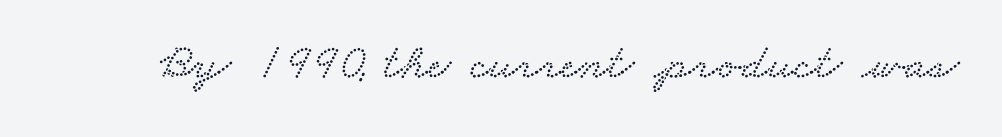
The image shows 50 px wide serif type; set normal letter spacing, not underlined; low stroke contrast and a small x-height.
